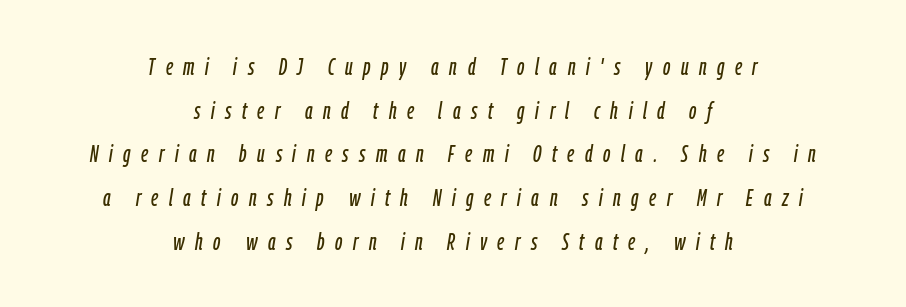
The image shows 24 px text type, italic (leaning right); set centered, line spacing 1.82x, unusually wide letter spacing (+0.44 em), not underlined.
